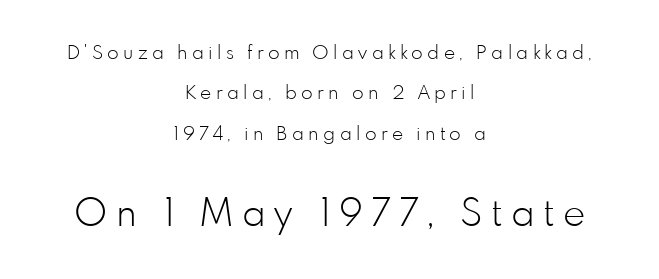
The image shows 38 px light sans-serif type, upright; set centered, loose line spacing (2.13x), unusually wide letter spacing (+0.23 em), not underlined; the second (bottom) block is 2.0x larger; low stroke contrast and a small x-height.
